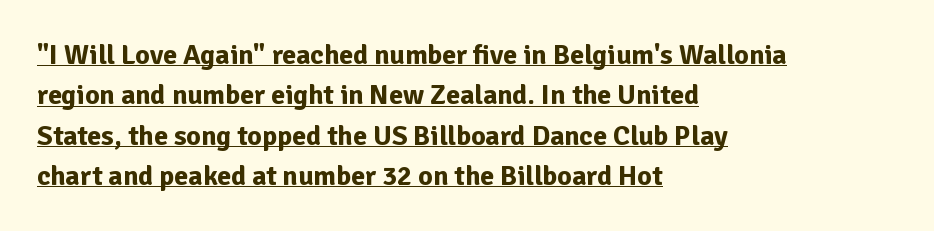
Is there much room between lines? A standard amount, neither cramped nor airy. The rendering uses the underline text-decoration. Left-aligned paragraph, ragged on the right. Nope, no serifs anywhere on these letters. The letters advance in unequal steps, a hallmark of proportional type. Notice how the stems are strictly vertical — no italics here.
